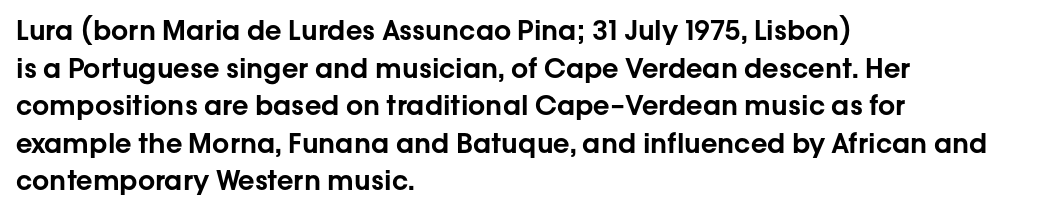
Plain, unruled lines of type. The lines in this sample share a left origin and differ only in where they stop. The specimen reads as upright at a glance. Letter spacing: default. If you measured baseline to baseline, you'd find a middling distance.
